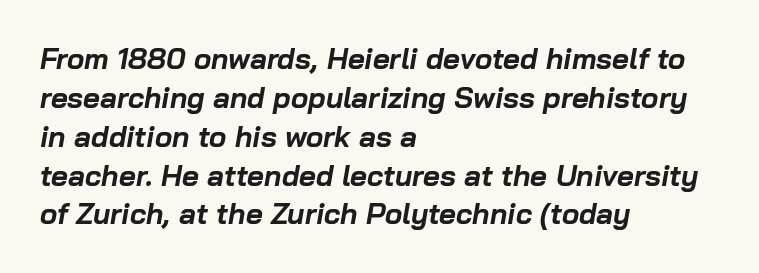
{"italic": "yes", "lean": "right", "slant_degrees": 10, "bold": "yes", "weight": "bold", "width": "normal", "stroke_contrast": "low", "x_height": "medium", "monospaced": "no", "underline": "no", "align": "left", "line_spacing": "normal", "line_spacing_ratio": 1.34, "letter_spacing": "normal", "letter_spacing_em": 0.0, "glyph_px": 29}
